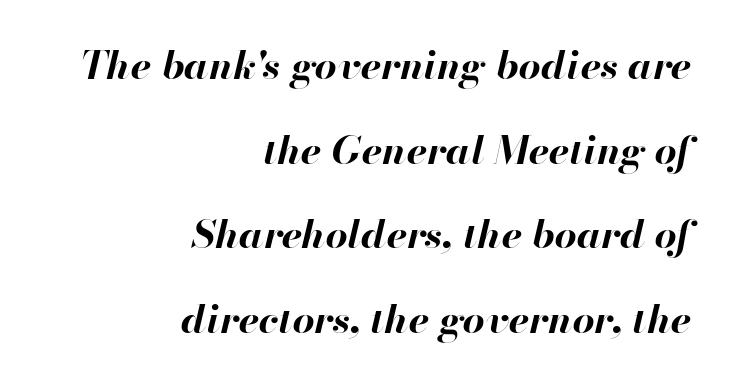
Q: Is the text bold? A: Yes.
Q: Is the text italic (slanted)? A: Yes, it leans right by about 13 degrees.
Q: Is the text underlined? A: No.
Q: How is the paragraph aligned? A: Right-aligned.
Q: Is the spacing between letters normal or unusually wide? A: Normal.
Q: Is the spacing between lines tight, normal or loose? A: Loose.
Q: Width (condensed, normal, or wide)? A: Normal.
Q: Stroke contrast? A: High.
Q: x-height? A: Small.
Q: Monospaced? A: No.
